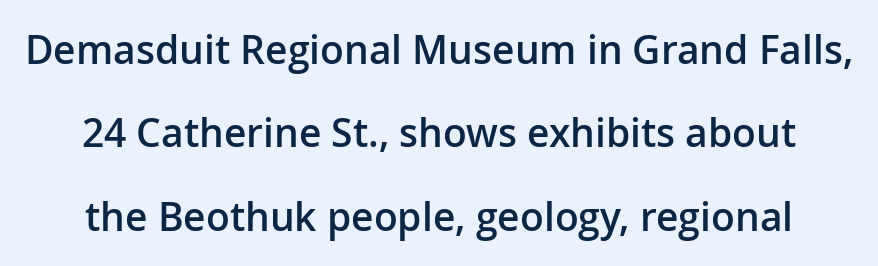
Q: Is the text bold? A: Semi-bold.
Q: Is the text italic (slanted)? A: No, it is upright.
Q: Is the typeface a serif or a sans-serif typeface? A: Sans-serif.
Q: Is the text underlined? A: No.
Q: Is the spacing between letters normal or unusually wide? A: Normal.
Q: Is the spacing between lines tight, normal or loose? A: Loose.
Q: Width (condensed, normal, or wide)? A: Normal.
Q: Stroke contrast? A: Low.
Q: x-height? A: Medium.
Q: Monospaced? A: No.
